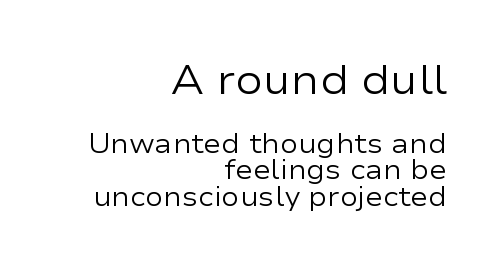
The passage shown is typeset with a sans-serif family. In CSS terms this would be text-align: right. A quiet, ordinary-to-light weight characterises the typeface. Every character sits straight up, as roman type does. Whoever set this made the first block the dominant, larger element.
